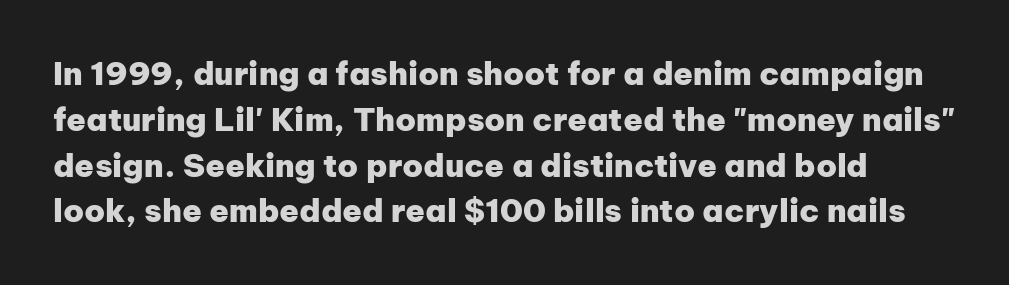
Q: Is the text bold? A: Yes.
Q: Is the text italic (slanted)? A: No, it is upright.
Q: Is the typeface a serif or a sans-serif typeface? A: Sans-serif.
Q: Is the text underlined? A: No.
Q: Is the spacing between letters normal or unusually wide? A: Normal.
Q: Is the spacing between lines tight, normal or loose? A: Normal.
Q: Width (condensed, normal, or wide)? A: Normal.
Q: Stroke contrast? A: Low.
Q: x-height? A: Medium.
Q: Monospaced? A: No.
